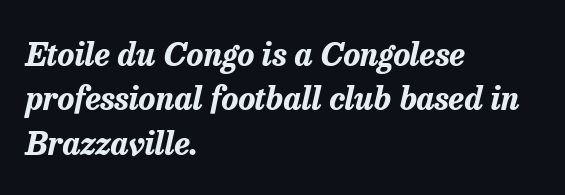
The image shows 32 px bold type, italic (leaning right); set left-aligned, normal line spacing (1.39x), normal letter spacing, not underlined; low stroke contrast and a medium x-height.
